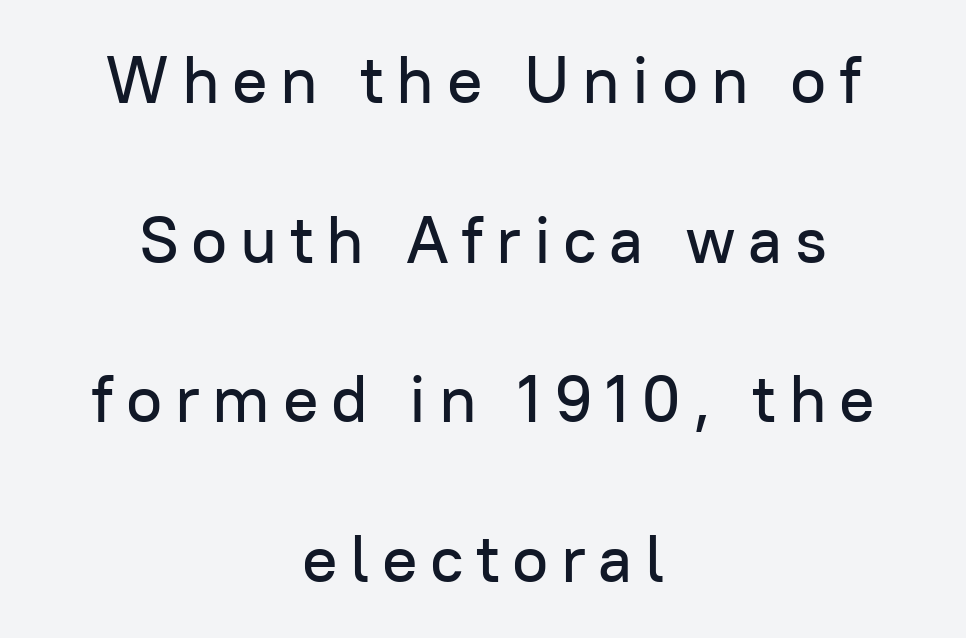
Q: Is the text italic (slanted)? A: No, it is upright.
Q: Is the typeface a serif or a sans-serif typeface? A: Sans-serif.
Q: Is the text underlined? A: No.
Q: How is the paragraph aligned? A: Centered.
Q: Is the spacing between lines tight, normal or loose? A: Loose.
Q: Width (condensed, normal, or wide)? A: Normal.
Q: Stroke contrast? A: Low.
Q: x-height? A: Medium.
Q: Monospaced? A: No.
